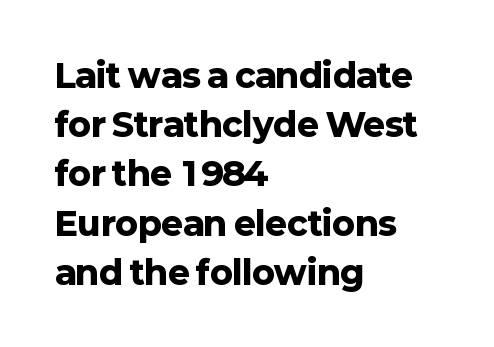
The image shows 33 px heavy sans-serif type, upright; set left-aligned, normal line spacing (1.49x), normal letter spacing, not underlined; low stroke contrast and a medium x-height.
